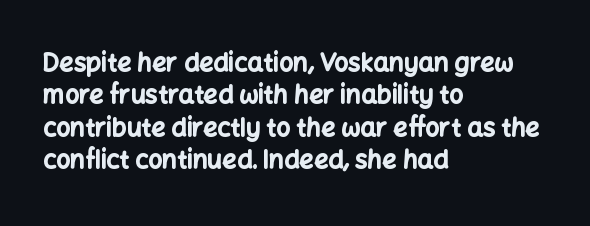
{"italic": "no", "bold": "yes", "underline": "no", "align": "left", "line_spacing": "normal", "line_spacing_ratio": 1.3, "letter_spacing": "normal", "letter_spacing_em": 0.0, "glyph_px": 25}
